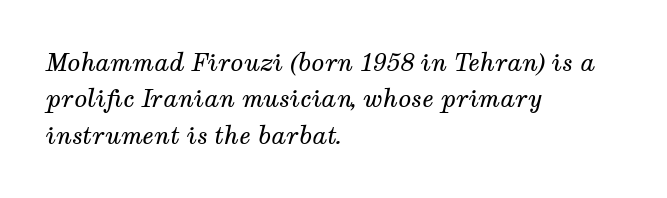
{"italic": "yes", "lean": "right", "slant_degrees": 12, "bold": "no", "underline": "no", "align": "left", "line_spacing": "normal", "line_spacing_ratio": 1.52, "letter_spacing": "normal", "letter_spacing_em": 0.0, "glyph_px": 24}
